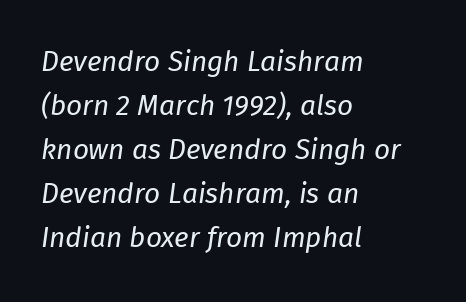
These lines keep a tight, regular rhythm from letter to letter. Line spacing here is normal. It's the slanting kind of type. Each stroke keeps to a modest, everyday thickness or less. A typesetter would call this proportional, since set widths differ per character. The foot of each line stays bare and open.
